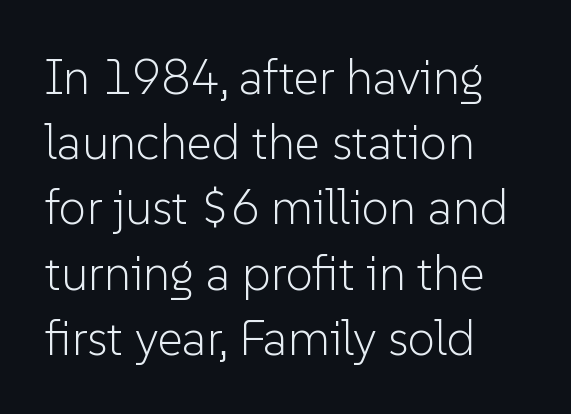
The gaps between neighbouring characters are ordinary and unremarkable. Students, observe: this is what conventionally led text looks like. You could not count columns in this text — the font is proportionally spaced. The font family rendered here belongs to the sans-serif group. Line beginnings align vertically; line endings do not.
